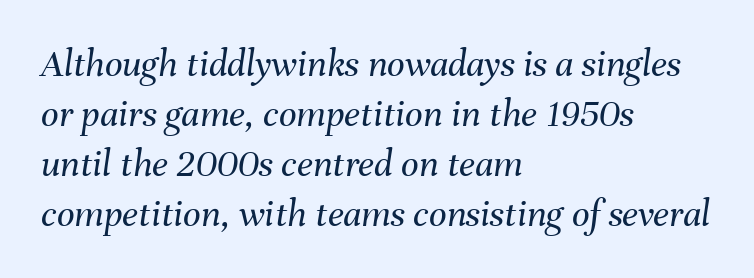
Q: Is the text bold? A: No.
Q: Is the text italic (slanted)? A: Yes, it leans right by about 8 degrees.
Q: Is the text underlined? A: No.
Q: How is the paragraph aligned? A: Left-aligned.
Q: Is the spacing between letters normal or unusually wide? A: Normal.
Q: Is the spacing between lines tight, normal or loose? A: Normal.
Q: Width (condensed, normal, or wide)? A: Normal.
Q: Stroke contrast? A: Medium.
Q: x-height? A: Medium.
Q: Monospaced? A: No.
